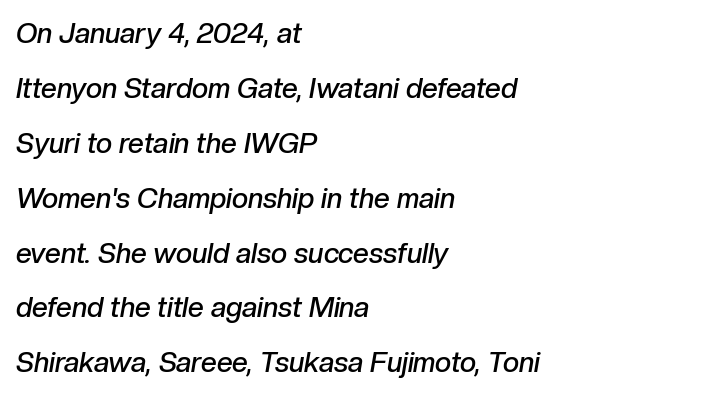
If you drew a ruler down the left edge, every line would touch it. If you measured baseline to baseline, you'd find a long distance. Would a proofreader flag this as italicized? Yes. This is moderately heavy type, rendered in semibold.
